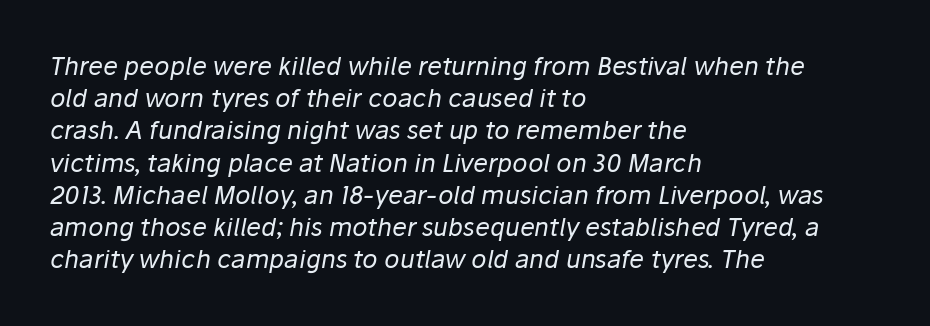
Compared with ordinary roman type, these characters are visibly tilted. The line-height multiplier appears to be the usual default. Words float on clear page, feet unadorned. Heaviness? Minimal to ordinary, like unemphasized prose.
